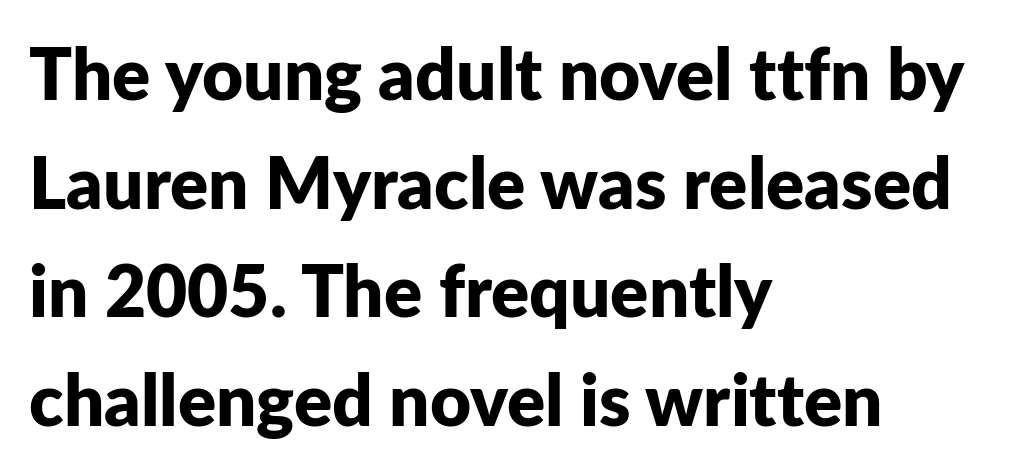
The face used here is a sans, in the tradition of grotesques and geometrics. The glyphs have the mass of a bold cut. Beneath every word, the page is bare. The rendering uses natural spacing where letterforms have individual widths. The rendering uses a moderate line-height, typical for paragraphs. The lines are quadded left.
